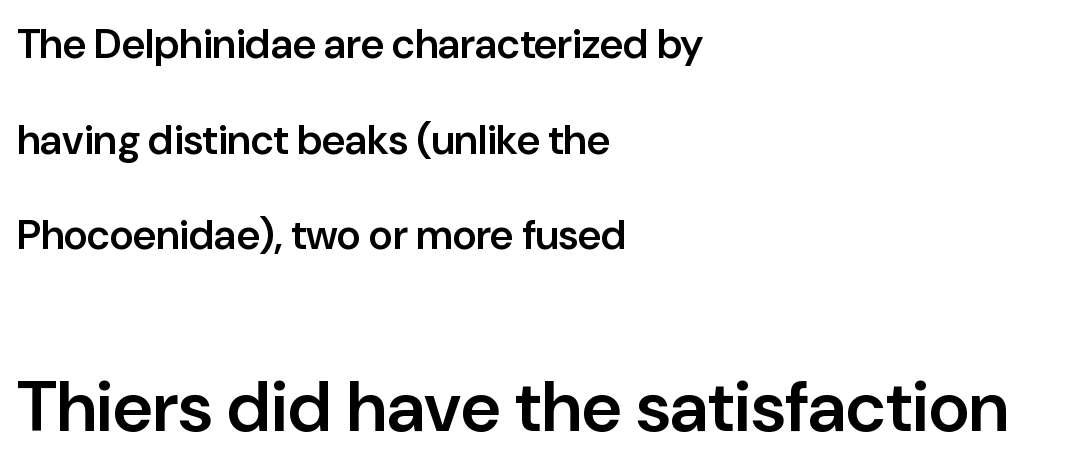
Q: Is the text bold? A: Semi-bold.
Q: Is the text italic (slanted)? A: No, it is upright.
Q: Is the typeface a serif or a sans-serif typeface? A: Sans-serif.
Q: Is the text underlined? A: No.
Q: How is the paragraph aligned? A: Left-aligned.
Q: Is the spacing between letters normal or unusually wide? A: Normal.
Q: Is the spacing between lines tight, normal or loose? A: Loose.
Q: Which block of text is set in a larger size, the first (top) or the second (bottom)? A: The second (bottom) one.
Q: Width (condensed, normal, or wide)? A: Normal.
Q: Stroke contrast? A: Low.
Q: x-height? A: Medium.
Q: Monospaced? A: No.
